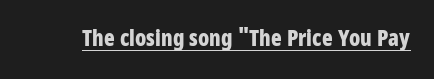
The face used here is rendered with its standard letterfit. These lines were composed using upright roman letters. Strokes here are thick enough to call this a true bold. Is there an underline? Yes — a line sits under the letters.
